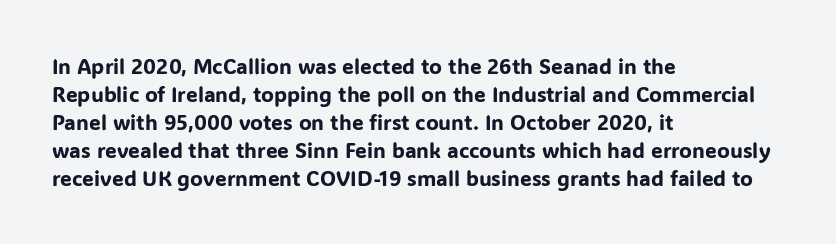
The image shows 21 px text type, upright; set left-aligned, normal line spacing (1.33x), normal letter spacing, not underlined.
